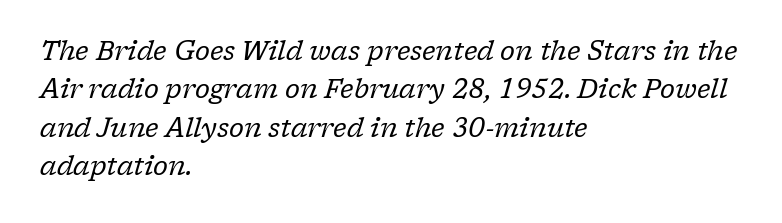
Quick note: underline off. Interline gaps are of average width in this sample. Is the type slanted? Yes — the strokes lean at a clear angle. Casual observation: everything's shoved over to the left. These glyphs show unthickened strokes, regular width or finer.
